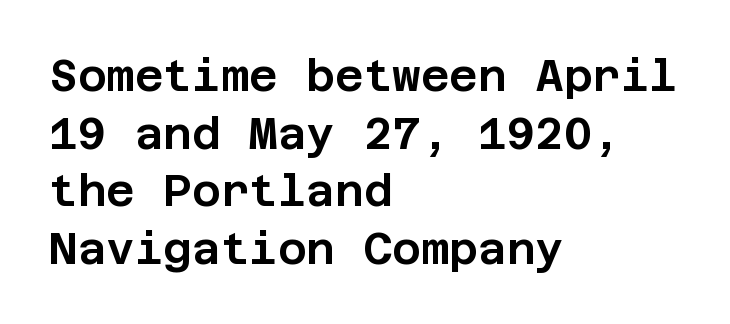
Q: Is the text italic (slanted)? A: No, it is upright.
Q: Is the typeface a serif or a sans-serif typeface? A: Sans-serif.
Q: Is the text underlined? A: No.
Q: How is the paragraph aligned? A: Left-aligned.
Q: Is the spacing between letters normal or unusually wide? A: Normal.
Q: Is the spacing between lines tight, normal or loose? A: Normal.
Q: Width (condensed, normal, or wide)? A: Normal.
Q: Stroke contrast? A: Low.
Q: x-height? A: Large.
